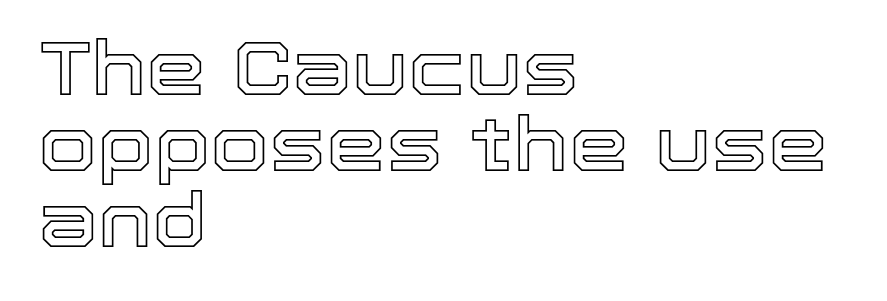
Q: Is the text italic (slanted)? A: No, it is upright.
Q: Is the text underlined? A: No.
Q: How is the paragraph aligned? A: Left-aligned.
Q: Is the spacing between letters normal or unusually wide? A: Normal.
Q: Is the spacing between lines tight, normal or loose? A: Tight.
Q: Width (condensed, normal, or wide)? A: Normal.
Q: x-height? A: Medium.
Q: Monospaced? A: No.
